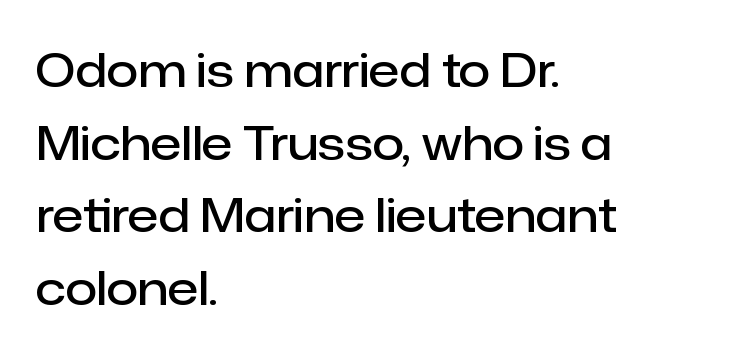
The axis of the letterforms is exactly vertical. The face used here is proportionally spaced, like ordinary book or web type. Does the weight exceed regular? Yes, but only to semibold. The lines sit at an ordinary, default distance from one another. The letters carry no serifs — their stems end cleanly without finishing strokes. Typeset ragged right — the left edge is the straight one.
